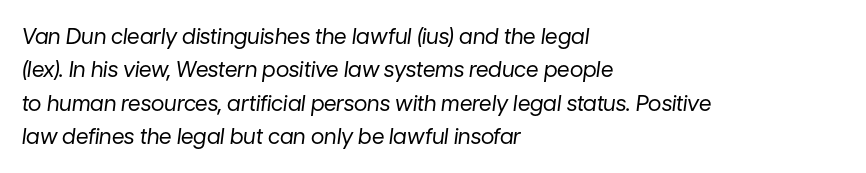
Q: Is the text bold? A: No.
Q: Is the text italic (slanted)? A: Yes, it leans right by about 7 degrees.
Q: Is the text underlined? A: No.
Q: How is the paragraph aligned? A: Left-aligned.
Q: Is the spacing between letters normal or unusually wide? A: Normal.
Q: Is the spacing between lines tight, normal or loose? A: Normal.
